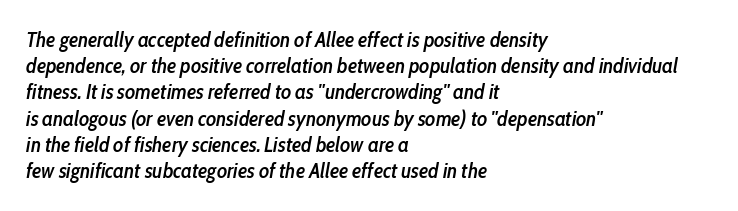
{"italic": "yes", "lean": "right", "slant_degrees": 10, "bold": "semi", "underline": "no", "align": "left", "line_spacing": "normal", "line_spacing_ratio": 1.25, "letter_spacing": "normal", "letter_spacing_em": 0.0, "glyph_px": 21}
